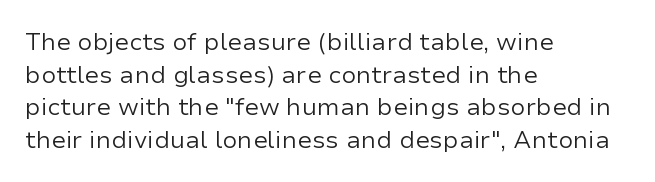
Plain, unruled lines of type. Ordinary non-slanted type is in use. Does extra space separate the letters? No, they use regular spacing. This is not heavy type; no bold has been used. These lines sit exactly where default settings would place them. Reading down the block, your eye returns to a fixed left position each line.
